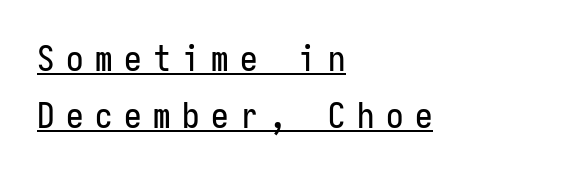
Q: Is the text italic (slanted)? A: No, it is upright.
Q: Is the typeface a serif or a sans-serif typeface? A: Sans-serif.
Q: Is the text underlined? A: Yes.
Q: How is the paragraph aligned? A: Left-aligned.
Q: Is the spacing between letters normal or unusually wide? A: Unusually wide.
Q: Is the spacing between lines tight, normal or loose? A: Normal.
Q: Width (condensed, normal, or wide)? A: Condensed.
Q: Stroke contrast? A: Low.
Q: x-height? A: Medium.
Q: Monospaced? A: Yes.
